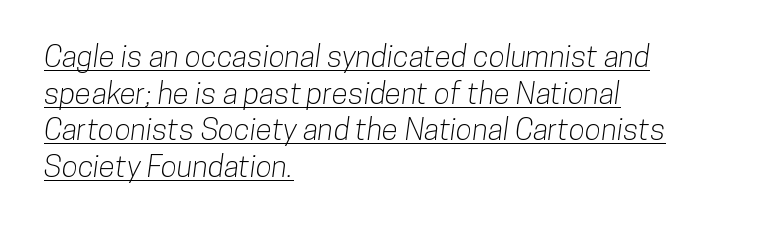
Q: Is the typeface a serif or a sans-serif typeface? A: Sans-serif.
Q: Is the text underlined? A: Yes.
Q: How is the paragraph aligned? A: Left-aligned.
Q: Is the spacing between letters normal or unusually wide? A: Normal.
Q: Width (condensed, normal, or wide)? A: Condensed.
Q: Stroke contrast? A: Low.
Q: x-height? A: Medium.
Q: Monospaced? A: No.
